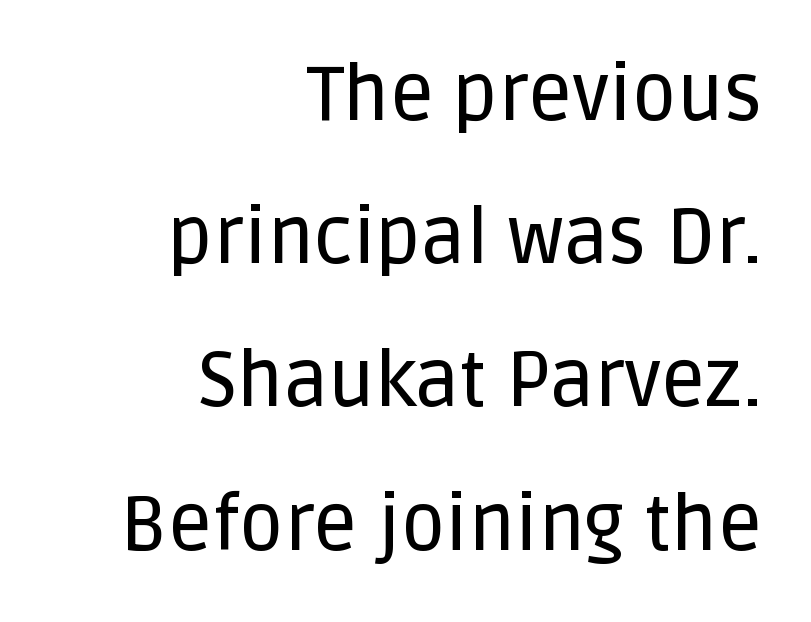
The image shows 77 px sans-serif type, upright; set right-aligned, line spacing 1.86x, normal letter spacing, not underlined; low stroke contrast and a large x-height.
